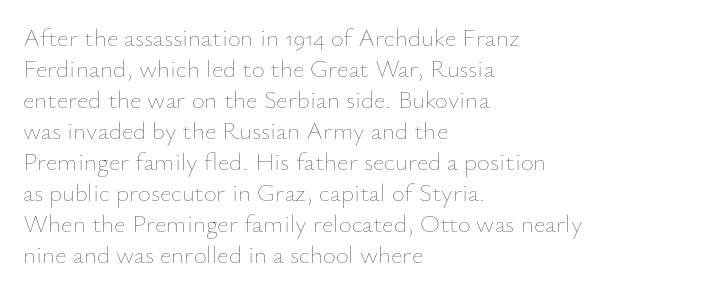
A light-to-regular cut is what we see here. Clear beneath every line of the passage. Vertical strokes here are truly vertical. The passage shown has conventional tracking throughout. Leftover space on each line is placed entirely after the last word.
